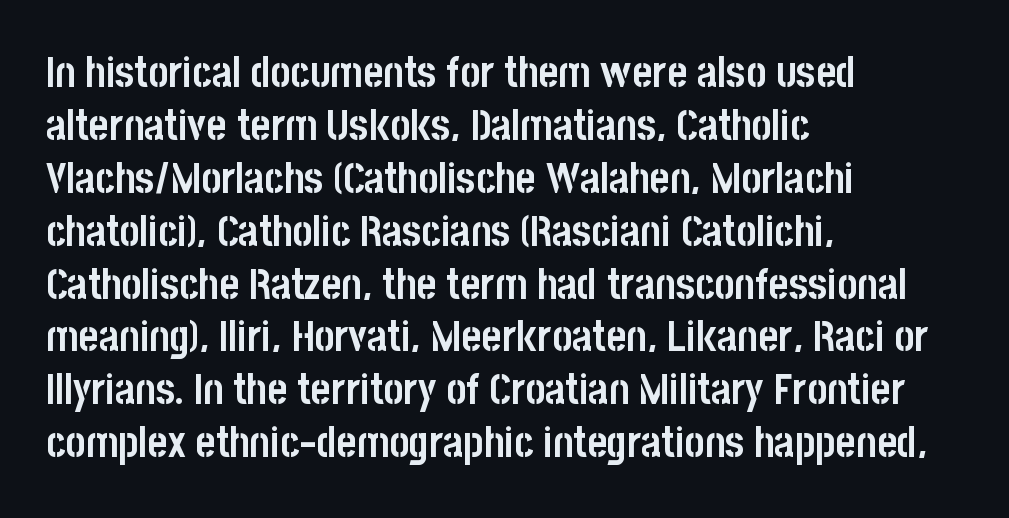
Q: Is the text bold? A: Yes.
Q: Is the text italic (slanted)? A: No, it is upright.
Q: Is the typeface a serif or a sans-serif typeface? A: Sans-serif.
Q: Is the text underlined? A: No.
Q: How is the paragraph aligned? A: Left-aligned.
Q: Is the spacing between letters normal or unusually wide? A: Normal.
Q: Width (condensed, normal, or wide)? A: Condensed.
Q: Stroke contrast? A: Low.
Q: x-height? A: Large.
Q: Monospaced? A: No.
